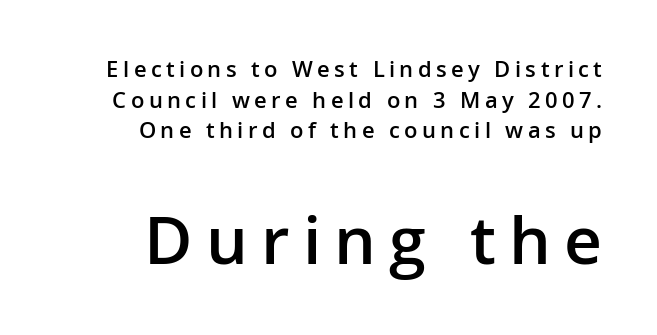
Q: Is the text bold? A: Semi-bold.
Q: Is the text italic (slanted)? A: No, it is upright.
Q: Is the typeface a serif or a sans-serif typeface? A: Sans-serif.
Q: Is the text underlined? A: No.
Q: How is the paragraph aligned? A: Right-aligned.
Q: Is the spacing between letters normal or unusually wide? A: Unusually wide.
Q: Is the spacing between lines tight, normal or loose? A: Normal.
Q: Which block of text is set in a larger size, the first (top) or the second (bottom)? A: The second (bottom) one.
Q: Width (condensed, normal, or wide)? A: Normal.
Q: Stroke contrast? A: Low.
Q: x-height? A: Medium.
Q: Monospaced? A: No.
